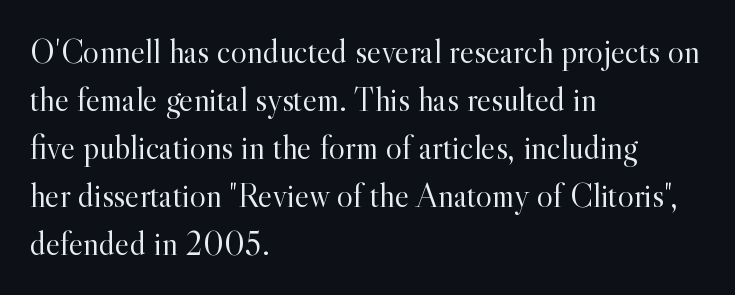
This sample has the flowing, uneven cadence of proportional lettering. Do the letters lean? They stand straight. The face used here is seriffed, in the tradition of book romans. The setting favours the left margin, as ordinary paragraphs usually do. Any mark beneath the type? The region is blank. Counters stay open thanks to moderate or lighter strokes.
